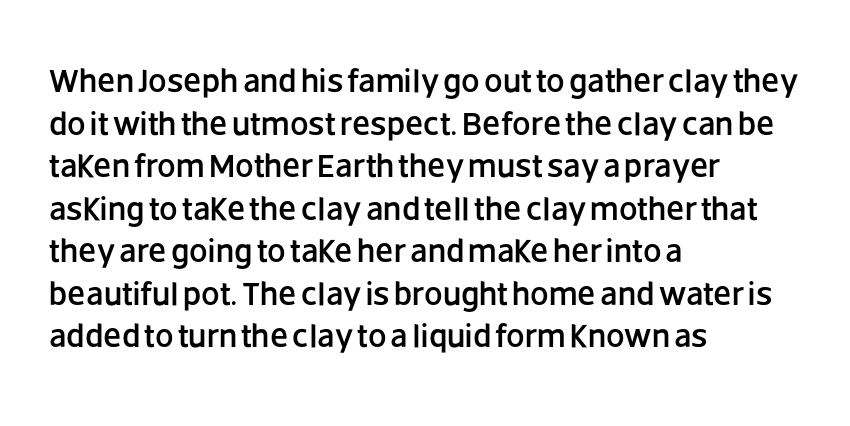
Q: Is the text italic (slanted)? A: No, it is upright.
Q: Is the typeface a serif or a sans-serif typeface? A: Sans-serif.
Q: Is the text underlined? A: No.
Q: How is the paragraph aligned? A: Left-aligned.
Q: Is the spacing between letters normal or unusually wide? A: Normal.
Q: Is the spacing between lines tight, normal or loose? A: Normal.
Q: Width (condensed, normal, or wide)? A: Normal.
Q: Stroke contrast? A: Low.
Q: x-height? A: Large.
Q: Monospaced? A: No.
